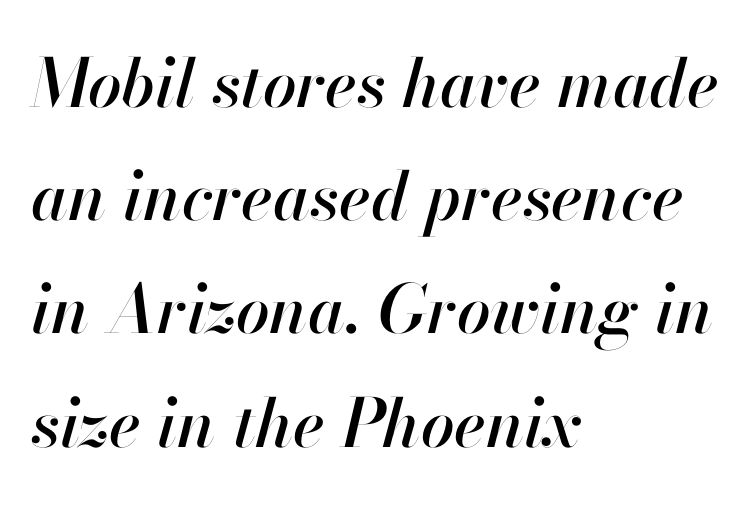
Q: Is the text italic (slanted)? A: Yes, it leans right by about 13 degrees.
Q: Is the text underlined? A: No.
Q: How is the paragraph aligned? A: Left-aligned.
Q: Is the spacing between letters normal or unusually wide? A: Normal.
Q: Is the spacing between lines tight, normal or loose? A: Normal.
Q: Width (condensed, normal, or wide)? A: Normal.
Q: Stroke contrast? A: High.
Q: x-height? A: Small.
Q: Monospaced? A: No.
